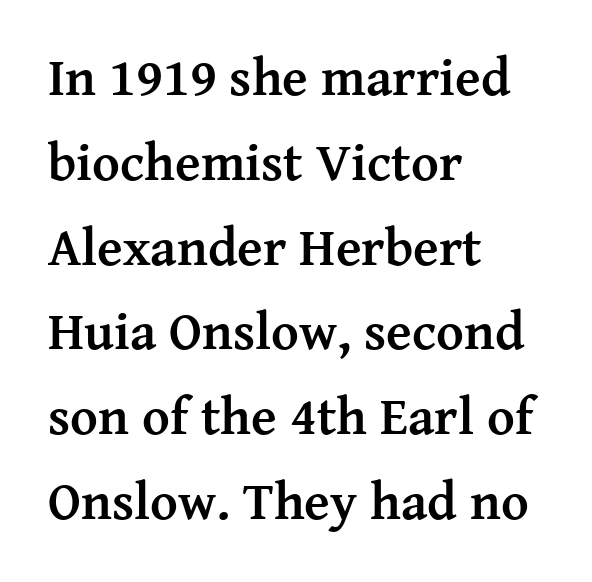
{"serif": "yes", "italic": "no", "bold": "yes", "weight": "semibold", "width": "normal", "stroke_contrast": "medium", "x_height": "medium", "monospaced": "no", "underline": "no", "align": "left", "line_spacing": "normal", "line_spacing_ratio": 1.6, "letter_spacing": "normal", "letter_spacing_em": 0.0, "glyph_px": 53}
